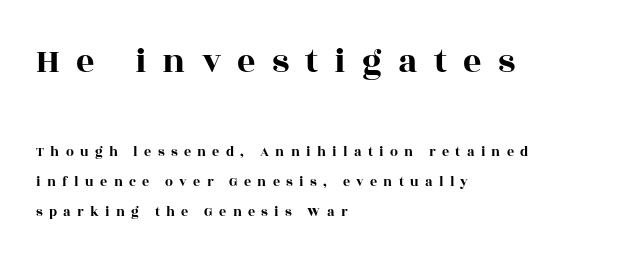
The passage shown begins with its larger block and ends with its smaller one. The letters advance in unequal steps, a hallmark of proportional type. If you drew a line through each stem, it would be perfectly vertical. The text block is weighted toward the left margin, trailing off unevenly rightward. Beneath every word, the page is bare. Stroke terminals: seriffed.
